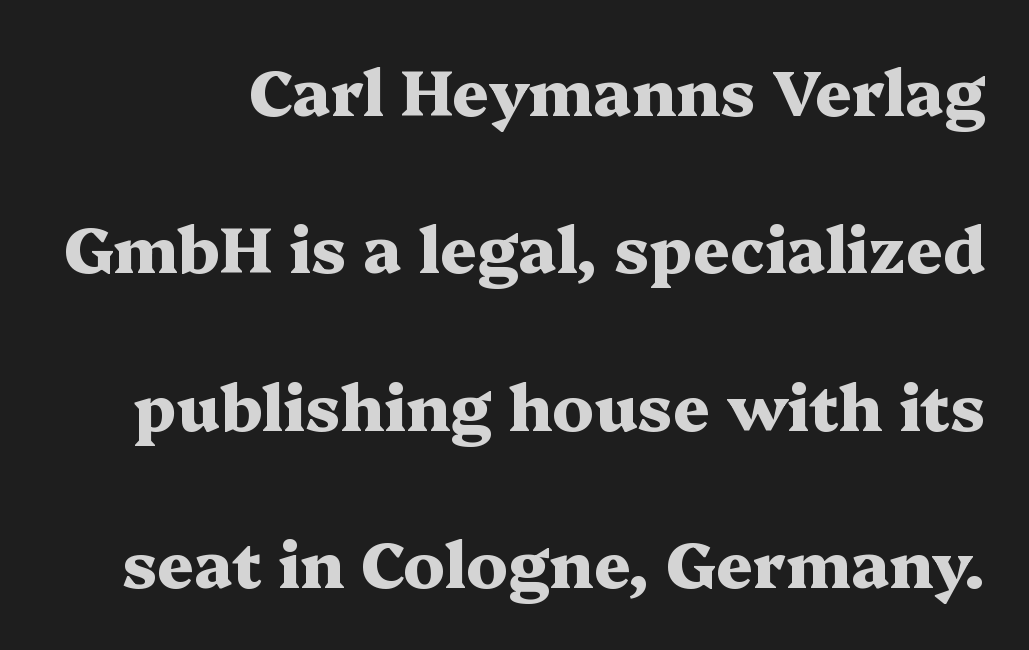
The image shows 64 px heavy, wide serif type, upright; set loose line spacing (2.46x), normal letter spacing, not underlined; medium stroke contrast and a medium x-height.
